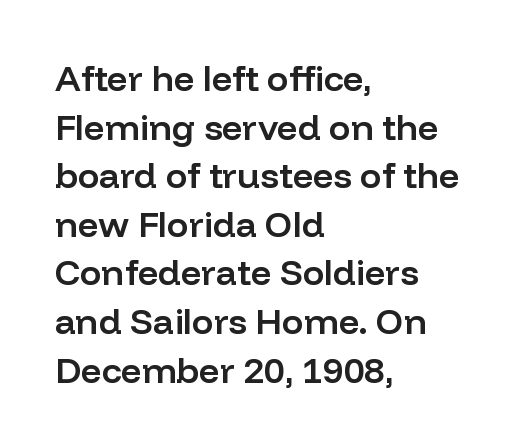
Letters rest on an invisible, unmarked baseline. No italicization has been applied; the sample stays upright. This rendering uses left alignment, leaving the right contour irregular. These lines carry some extra weight — a demibold, not a full bold.
